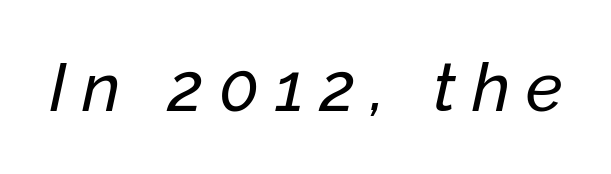
The image shows 68 px text type, italic (leaning right); set unusually wide letter spacing (+0.23 em), not underlined; low stroke contrast and a medium x-height.
